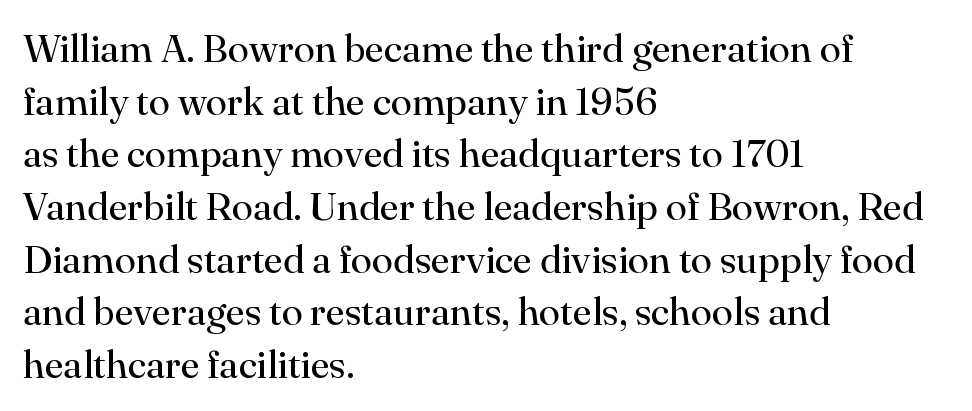
{"serif": "yes", "italic": "no", "bold": "no", "weight": "regular", "width": "normal", "stroke_contrast": "high", "x_height": "small", "monospaced": "no", "underline": "no", "align": "left", "line_spacing": "normal", "line_spacing_ratio": 1.35, "letter_spacing": "normal", "letter_spacing_em": 0.0, "glyph_px": 39}
